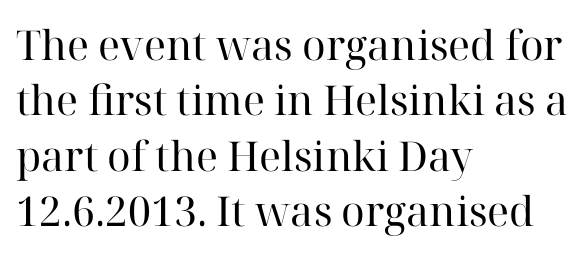
A classic flush-left, rag-right setting is used for this passage. The characters display serif detailing at their extremities. You could not count columns in this text — the font is proportionally spaced. Regular leading. Counters stay open thanks to moderate or lighter strokes. Plain, unruled lines of type.
